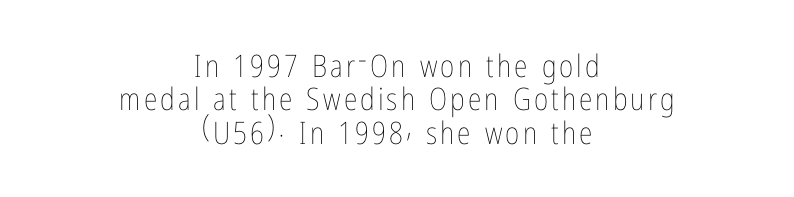
The type sits square on the baseline with zero lean. Bare-footed words on every line. Notice how descenders almost collide with the ascenders below — that's tight leading. Each letter keeps its own natural width here, so spacing adapts to shape. These lines are centered, leaving both edges ragged. No extra ink here — the face is not bold.
